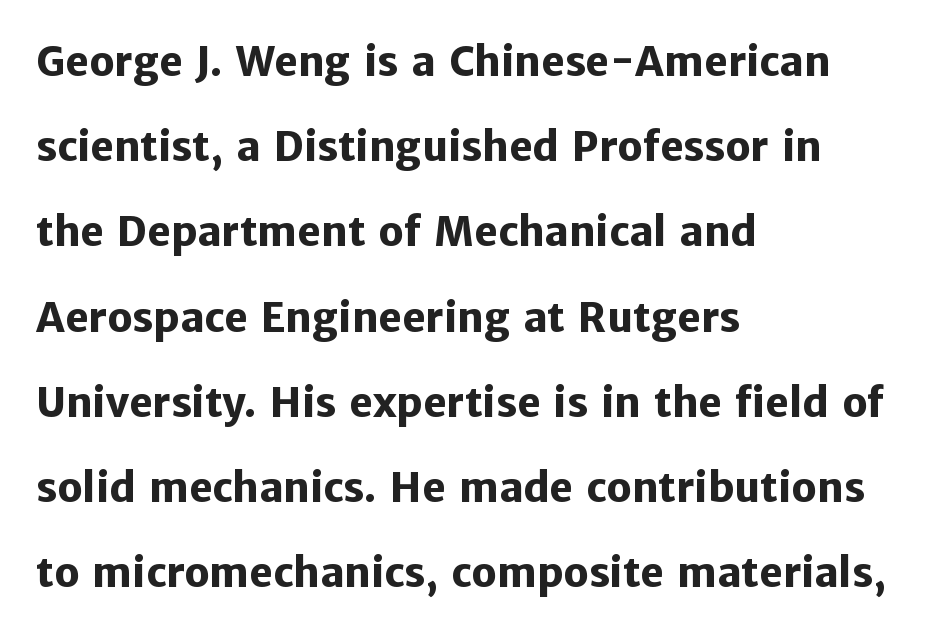
The image shows 40 px heavy sans-serif type, upright; set left-aligned, loose line spacing (2.13x), normal letter spacing, not underlined; low stroke contrast and a medium x-height.
